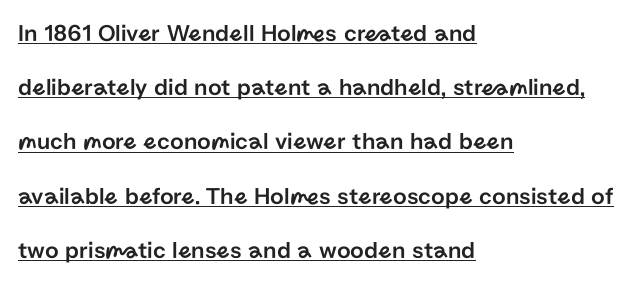
{"italic": "no", "underline": "yes", "align": "left", "line_spacing": "loose", "line_spacing_ratio": 2.26, "letter_spacing": "normal", "letter_spacing_em": 0.0, "glyph_px": 24}
